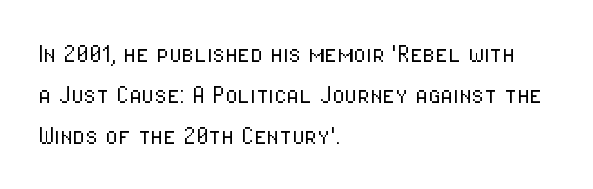
{"serif": "no", "italic": "no", "bold": "no", "weight": "light", "width": "condensed", "stroke_contrast": "low", "x_height": "medium", "monospaced": "no", "underline": "no", "align": "left", "line_spacing": "normal", "line_spacing_ratio": 1.42, "letter_spacing": "normal", "letter_spacing_em": 0.0, "glyph_px": 29}
